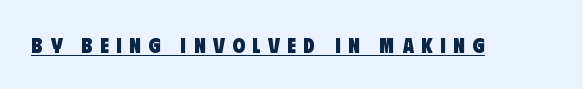
Q: Is the text bold? A: Yes.
Q: Is the text underlined? A: Yes.
Q: Is the spacing between letters normal or unusually wide? A: Unusually wide.
